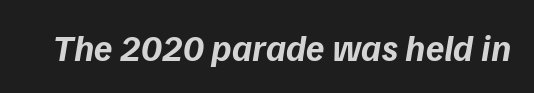
The image shows 37 px bold sans-serif type; set normal letter spacing, not underlined; low stroke contrast and a medium x-height.
